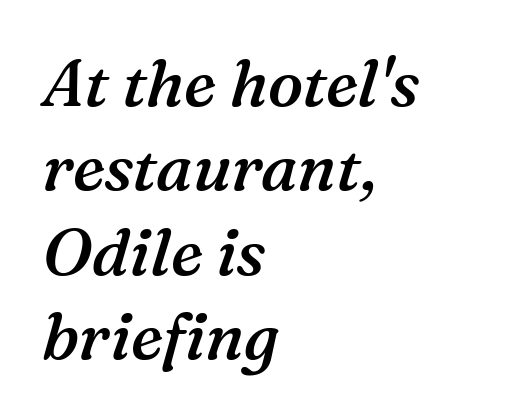
Q: Is the text bold? A: Semi-bold.
Q: Is the text italic (slanted)? A: Yes, it leans right by about 16 degrees.
Q: Is the typeface a serif or a sans-serif typeface? A: Serif.
Q: Is the text underlined? A: No.
Q: How is the paragraph aligned? A: Left-aligned.
Q: Is the spacing between letters normal or unusually wide? A: Normal.
Q: Is the spacing between lines tight, normal or loose? A: Normal.
Q: Width (condensed, normal, or wide)? A: Normal.
Q: Stroke contrast? A: Medium.
Q: x-height? A: Medium.
Q: Monospaced? A: No.
